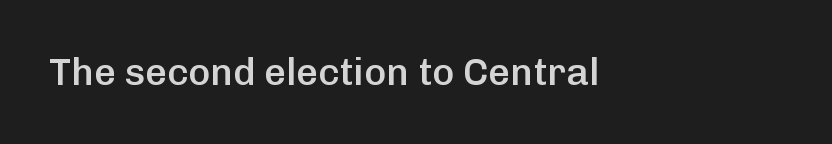
Q: Is the text bold? A: Semi-bold.
Q: Is the text italic (slanted)? A: No, it is upright.
Q: Is the typeface a serif or a sans-serif typeface? A: Sans-serif.
Q: Is the text underlined? A: No.
Q: How is the paragraph aligned? A: Left-aligned.
Q: Is the spacing between letters normal or unusually wide? A: Normal.
Q: Width (condensed, normal, or wide)? A: Normal.
Q: Stroke contrast? A: Low.
Q: x-height? A: Medium.
Q: Monospaced? A: No.
